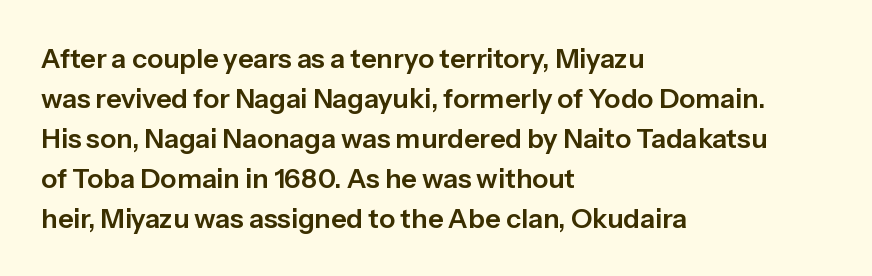
{"italic": "no", "underline": "no", "align": "left", "line_spacing": "normal", "line_spacing_ratio": 1.48, "letter_spacing": "normal", "letter_spacing_em": 0.0, "glyph_px": 27}
